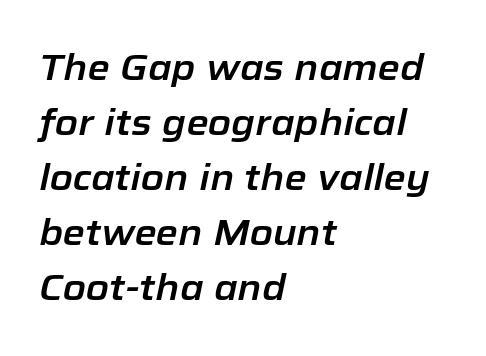
Q: Is the text italic (slanted)? A: Yes, it leans right by about 12 degrees.
Q: Is the text underlined? A: No.
Q: How is the paragraph aligned? A: Left-aligned.
Q: Is the spacing between letters normal or unusually wide? A: Normal.
Q: Is the spacing between lines tight, normal or loose? A: Normal.
Q: Width (condensed, normal, or wide)? A: Normal.
Q: Stroke contrast? A: Low.
Q: x-height? A: Medium.
Q: Monospaced? A: No.
